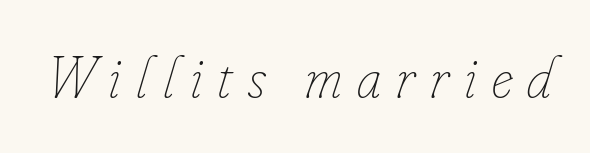
The zone under the glyphs is completely vacant. It's the slanting kind of type. This reads as an unemphasized weight, regular at the heaviest. Glyph-to-glyph distance is far greater than everyday printed text. Here the designer chose a conventional face with non-uniform glyph widths.
